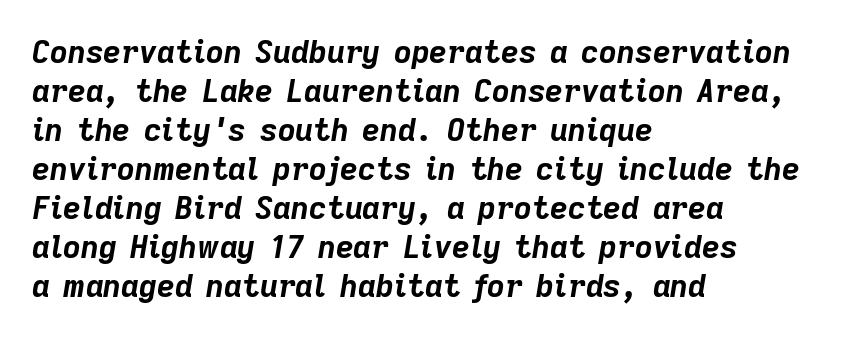
The image shows 31 px bold type, italic (leaning right); set left-aligned, normal line spacing (1.26x), normal letter spacing, not underlined; low stroke contrast and a medium x-height.
